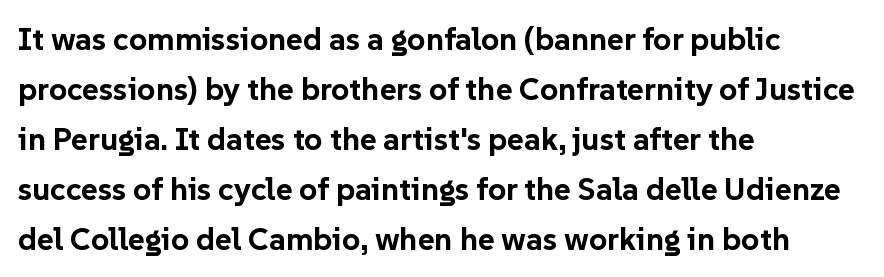
Q: Is the text bold? A: Yes.
Q: Is the text italic (slanted)? A: No, it is upright.
Q: Is the typeface a serif or a sans-serif typeface? A: Sans-serif.
Q: Is the text underlined? A: No.
Q: How is the paragraph aligned? A: Left-aligned.
Q: Is the spacing between letters normal or unusually wide? A: Normal.
Q: Is the spacing between lines tight, normal or loose? A: Normal.
Q: Width (condensed, normal, or wide)? A: Normal.
Q: Stroke contrast? A: Low.
Q: x-height? A: Medium.
Q: Monospaced? A: No.
